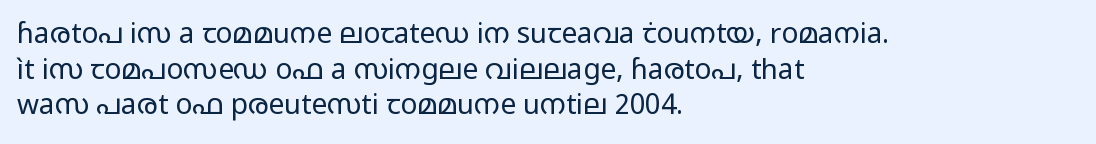
{"serif": "no", "italic": "no", "bold": "no", "weight": "regular", "width": "wide", "stroke_contrast": "low", "x_height": "medium", "monospaced": "no", "underline": "no", "align": "left", "line_spacing": "normal", "line_spacing_ratio": 1.27, "letter_spacing": "normal", "letter_spacing_em": 0.0, "glyph_px": 28}
